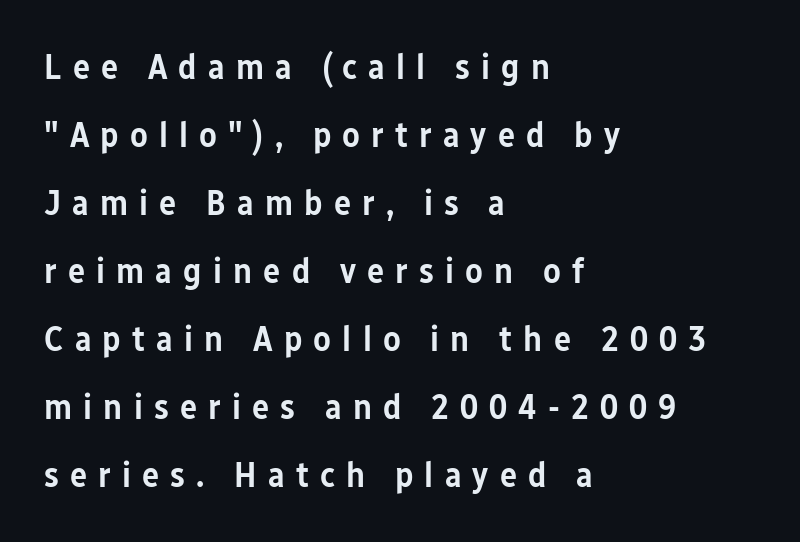
Q: Is the text bold? A: Semi-bold.
Q: Is the text italic (slanted)? A: No, it is upright.
Q: Is the typeface a serif or a sans-serif typeface? A: Sans-serif.
Q: Is the text underlined? A: No.
Q: How is the paragraph aligned? A: Left-aligned.
Q: Is the spacing between letters normal or unusually wide? A: Unusually wide.
Q: Width (condensed, normal, or wide)? A: Condensed.
Q: Stroke contrast? A: Low.
Q: x-height? A: Medium.
Q: Monospaced? A: No.
